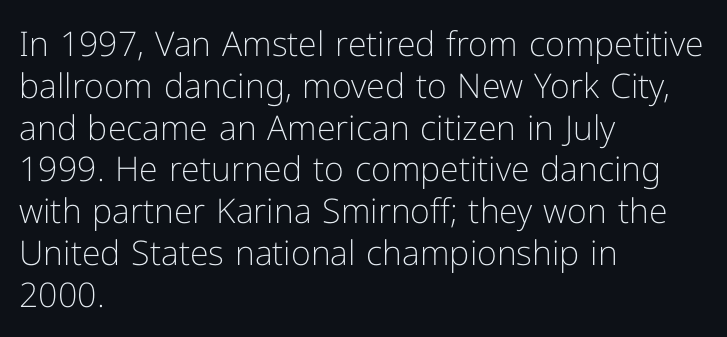
The image shows 34 px light sans-serif type, upright; set left-aligned, line spacing 1.23x, normal letter spacing, not underlined; low stroke contrast and a medium x-height.
